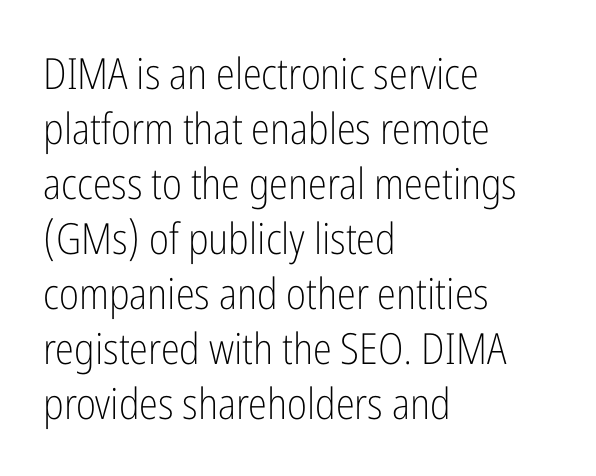
{"serif": "no", "italic": "no", "bold": "no", "weight": "light", "width": "condensed", "stroke_contrast": "low", "x_height": "medium", "monospaced": "no", "underline": "no", "align": "left", "line_spacing": "normal", "line_spacing_ratio": 1.28, "letter_spacing": "normal", "letter_spacing_em": 0.0, "glyph_px": 43}
